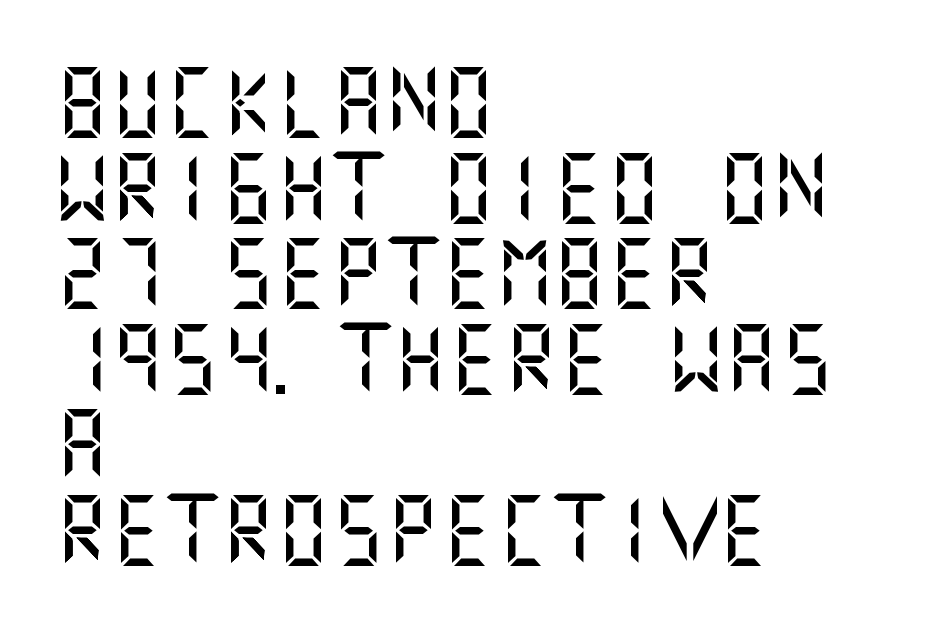
You can tell it's not italic because the verticals are truly vertical. Each word holds together tightly as a unit, with standard inter-letter gaps. The area under the type is left untouched. Classification — sans serif. Alignment: flush left.
